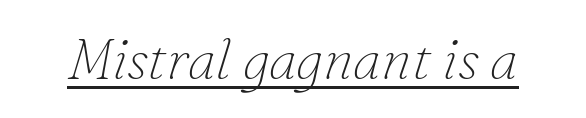
The image shows 56 px thin serif type, italic (leaning right); set normal letter spacing, underlined; low stroke contrast and a small x-height.
